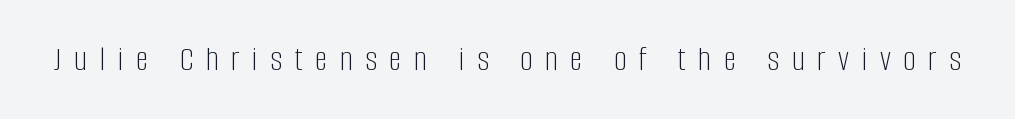
Q: Is the text bold? A: No.
Q: Is the text italic (slanted)? A: No, it is upright.
Q: Is the typeface a serif or a sans-serif typeface? A: Sans-serif.
Q: Is the text underlined? A: No.
Q: Is the spacing between letters normal or unusually wide? A: Unusually wide.
Q: Width (condensed, normal, or wide)? A: Condensed.
Q: Stroke contrast? A: Low.
Q: x-height? A: Large.
Q: Monospaced? A: No.
